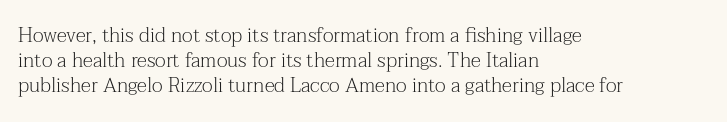
How would I describe the line gaps? Plain and ordinary. Stem width sits at or under what a default text font uses. Posture: straight, roman, zero tilt. Underlining? Definitely not there. How are the letters spaced? Ordinarily, with no added tracking. Alignment: flush left.
